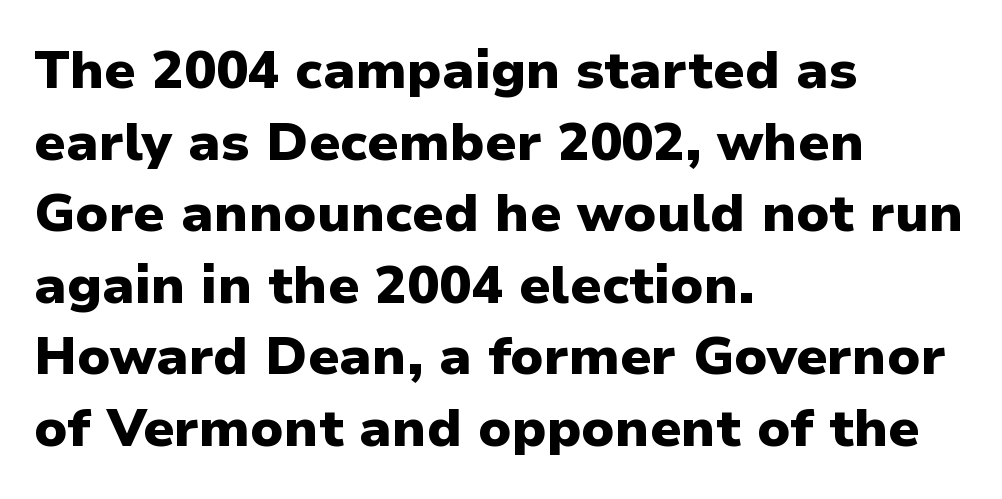
This sample is left-justified, so line endings fall wherever the words run out. Students, observe: this is what conventionally led text looks like. This sample uses plain, unmodified letter spacing. Typesetter's note: full bold, strokes at maximum text heaviness.
